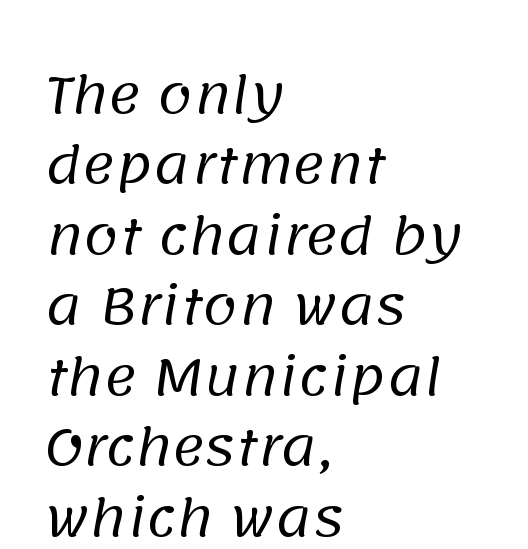
Vertically, the passage feels balanced, rows spaced as you'd expect. A light-to-regular cut is what we see here. The face used here is rendered with its standard letterfit. In terms of letterform style, serifs are entirely absent. Every row of glyphs begins at an identical x-position on the left.
